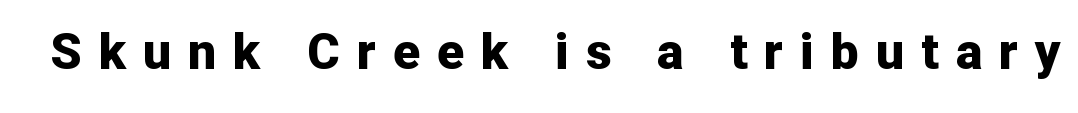
{"serif": "no", "italic": "no", "bold": "yes", "weight": "bold", "width": "normal", "stroke_contrast": "low", "x_height": "medium", "monospaced": "no", "underline": "no", "letter_spacing": "wide", "letter_spacing_em": 0.34, "glyph_px": 50}
